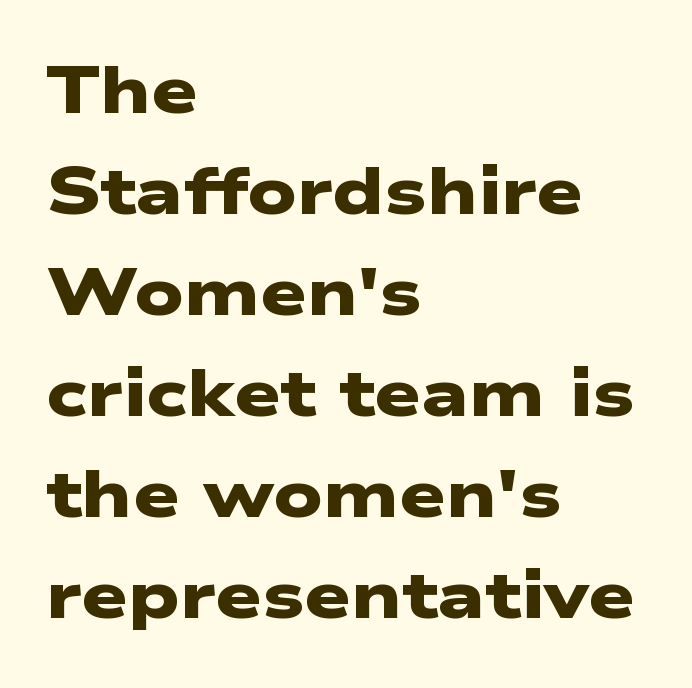
{"serif": "no", "bold": "yes", "weight": "heavy", "width": "wide", "stroke_contrast": "low", "x_height": "medium", "monospaced": "no", "underline": "no", "align": "left", "line_spacing": "normal", "line_spacing_ratio": 1.53, "letter_spacing": "normal", "letter_spacing_em": 0.0, "glyph_px": 66}
